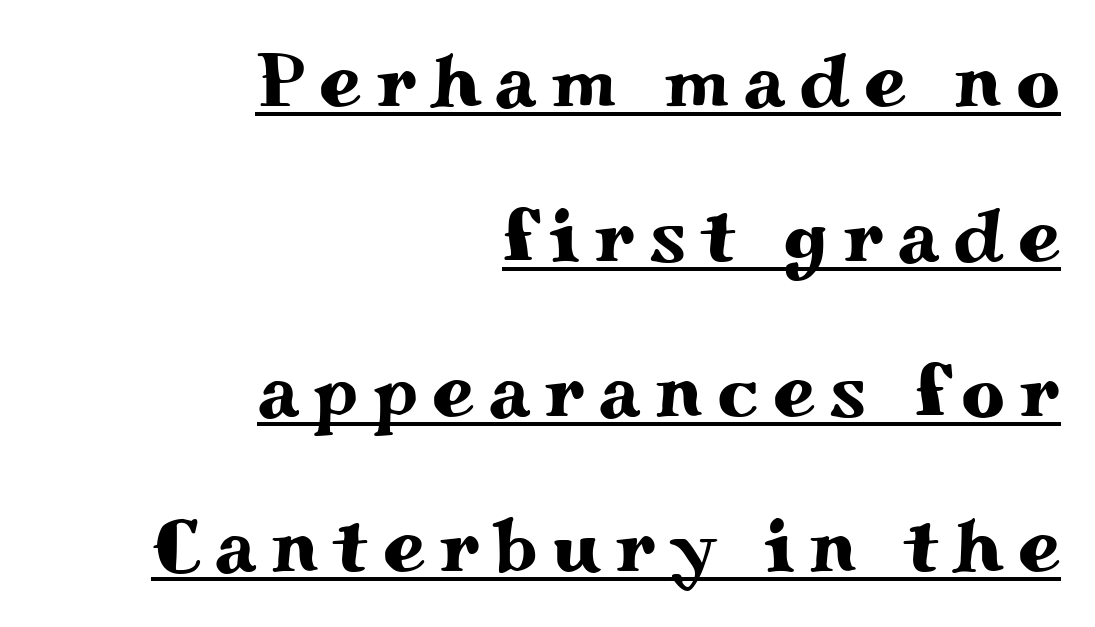
Q: Is the text italic (slanted)? A: No, it is upright.
Q: Is the typeface a serif or a sans-serif typeface? A: Serif.
Q: Is the text underlined? A: Yes.
Q: How is the paragraph aligned? A: Right-aligned.
Q: Is the spacing between lines tight, normal or loose? A: Loose.
Q: Width (condensed, normal, or wide)? A: Wide.
Q: Stroke contrast? A: Medium.
Q: x-height? A: Small.
Q: Monospaced? A: No.
